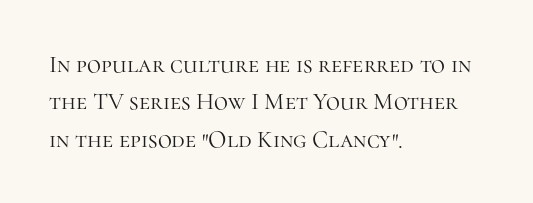
Evenly set lines give the paragraph a standard silhouette. Here the glyphs are tracked normally, forming tight word shapes. Rule under the text: the space is simply empty. Italic? Not at all — the glyphs are vertical. These glyphs show unthickened strokes, regular width or finer.
